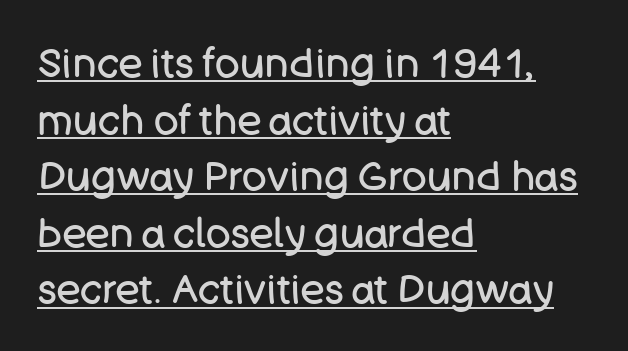
{"serif": "no", "italic": "no", "bold": "no", "weight": "regular", "width": "normal", "stroke_contrast": "low", "x_height": "large", "monospaced": "no", "underline": "yes", "align": "left", "line_spacing": "normal", "line_spacing_ratio": 1.38, "letter_spacing": "normal", "letter_spacing_em": 0.0, "glyph_px": 41}
